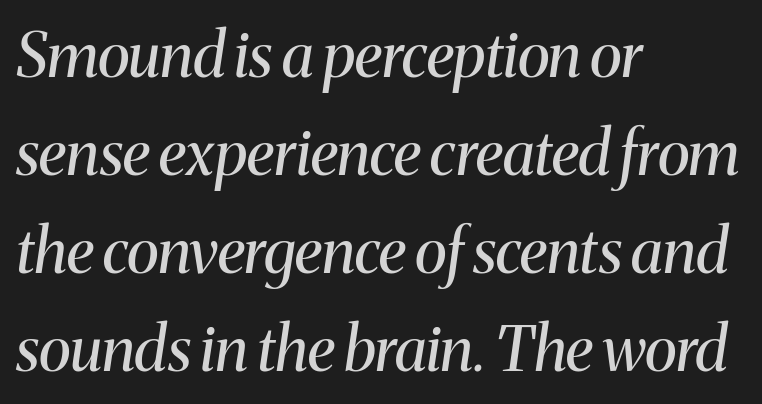
Varying glyph widths throughout — classic text-font behaviour. The strokes are not fattened; the text isn't bold. This rendering leaves character spacing at its baseline value. Unlike a clean sans, this face finishes its strokes with serifs.
